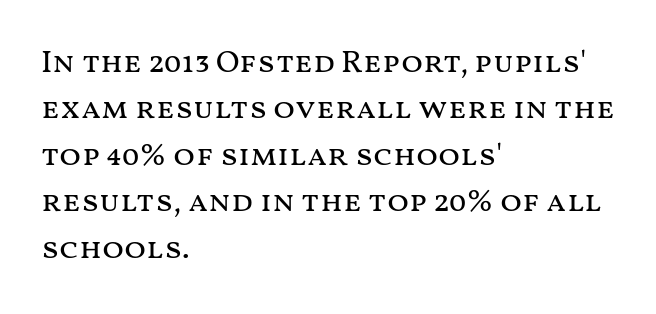
{"italic": "no", "bold": "no", "weight": "regular", "width": "wide", "stroke_contrast": "medium", "x_height": "medium", "monospaced": "no", "underline": "no", "align": "left", "line_spacing": "normal", "line_spacing_ratio": 1.45, "letter_spacing": "normal", "letter_spacing_em": 0.0, "glyph_px": 32}
